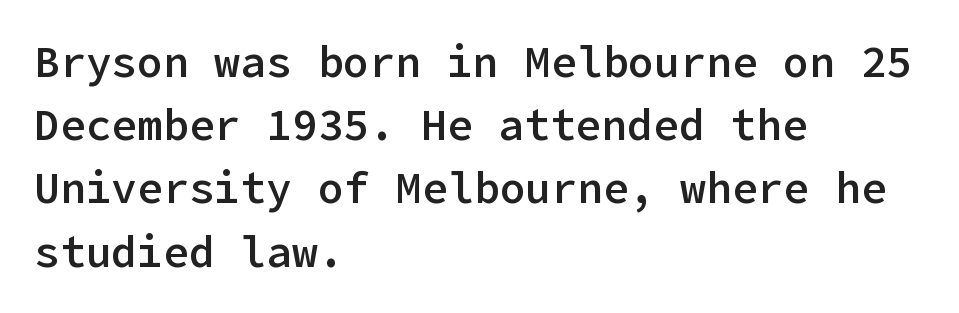
Q: Is the text bold? A: Semi-bold.
Q: Is the text italic (slanted)? A: No, it is upright.
Q: Is the typeface a serif or a sans-serif typeface? A: Sans-serif.
Q: Is the text underlined? A: No.
Q: How is the paragraph aligned? A: Left-aligned.
Q: Is the spacing between letters normal or unusually wide? A: Normal.
Q: Is the spacing between lines tight, normal or loose? A: Normal.
Q: Width (condensed, normal, or wide)? A: Normal.
Q: Stroke contrast? A: Low.
Q: x-height? A: Medium.
